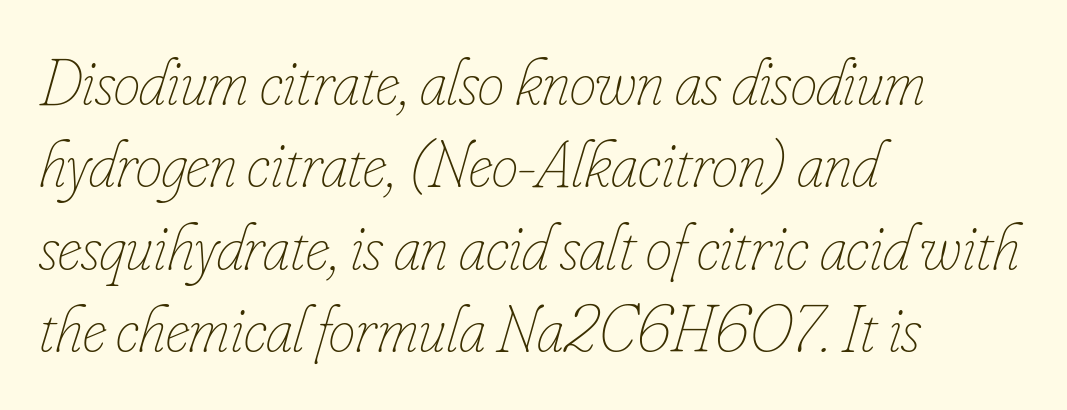
Q: Is the text bold? A: No.
Q: Is the text italic (slanted)? A: Yes, it leans right by about 16 degrees.
Q: Is the text underlined? A: No.
Q: How is the paragraph aligned? A: Left-aligned.
Q: Is the spacing between letters normal or unusually wide? A: Normal.
Q: Width (condensed, normal, or wide)? A: Condensed.
Q: Stroke contrast? A: Low.
Q: x-height? A: Small.
Q: Monospaced? A: No.
